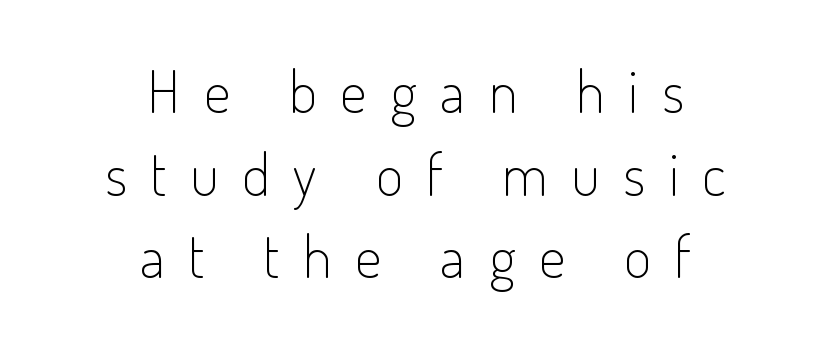
{"serif": "no", "italic": "no", "bold": "no", "weight": "light", "width": "condensed", "stroke_contrast": "low", "x_height": "small", "monospaced": "no", "underline": "no", "align": "center", "line_spacing": "normal", "line_spacing_ratio": 1.4, "letter_spacing": "wide", "letter_spacing_em": 0.4, "glyph_px": 59}
